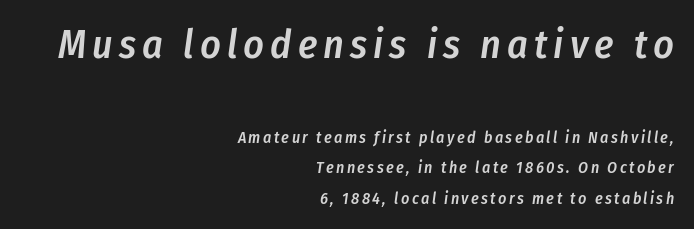
The image shows 40 px semibold, condensed type, italic (leaning right); set right-aligned, loose line spacing (1.9x), not underlined; the first (top) block is 2.5x larger; low stroke contrast and a medium x-height.
